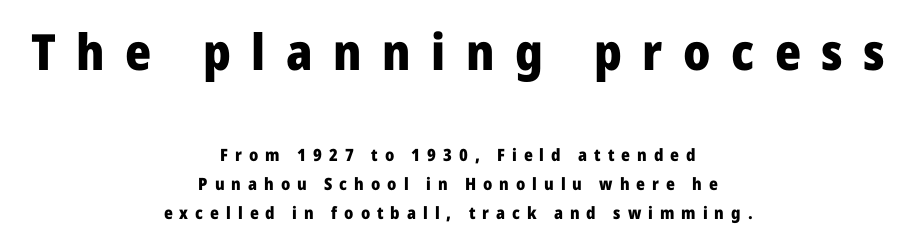
{"serif": "no", "italic": "no", "bold": "yes", "weight": "heavy", "width": "normal", "stroke_contrast": "low", "x_height": "medium", "monospaced": "no", "underline": "no", "align": "center", "line_spacing_ratio": 1.72, "letter_spacing": "wide", "letter_spacing_em": 0.41, "larger_block": "first", "size_ratio": 2.94, "glyph_px": 50}
